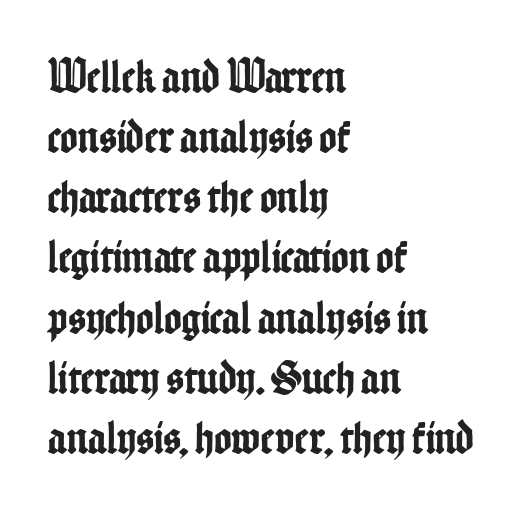
The image shows 47 px condensed sans-serif type, upright; set left-aligned, normal line spacing (1.28x), normal letter spacing, not underlined; low stroke contrast and a medium x-height.
